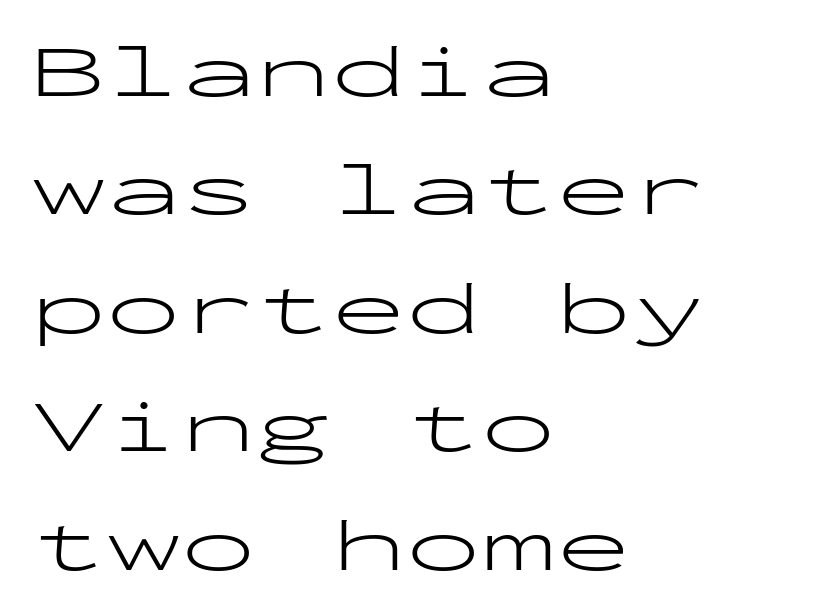
{"serif": "no", "italic": "no", "bold": "no", "weight": "light", "width": "wide", "stroke_contrast": "low", "x_height": "medium", "monospaced": "yes", "underline": "no", "align": "left", "line_spacing": "normal", "line_spacing_ratio": 1.58, "letter_spacing": "normal", "letter_spacing_em": 0.0, "glyph_px": 75}
